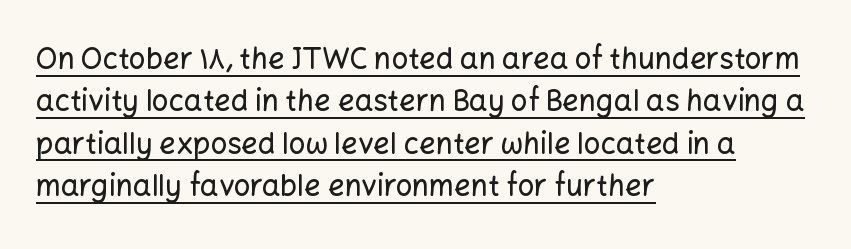
Q: Is the text italic (slanted)? A: No, it is upright.
Q: Is the typeface a serif or a sans-serif typeface? A: Sans-serif.
Q: Is the text underlined? A: Yes.
Q: How is the paragraph aligned? A: Left-aligned.
Q: Is the spacing between letters normal or unusually wide? A: Normal.
Q: Is the spacing between lines tight, normal or loose? A: Normal.
Q: Width (condensed, normal, or wide)? A: Normal.
Q: Stroke contrast? A: Low.
Q: x-height? A: Medium.
Q: Monospaced? A: No.
